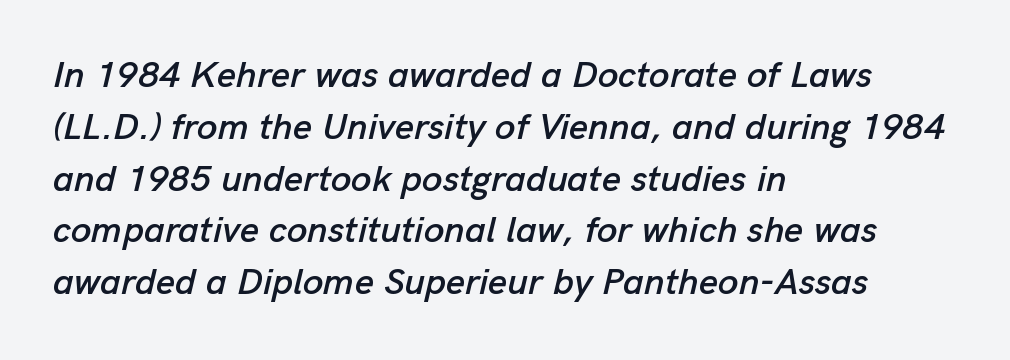
The passage is arranged the way most books set body copy — flush left. Evenly set lines give the paragraph a standard silhouette. The text carries the slant typical of an italic or oblique font. The rendering keeps characters at their native spacing. Decoration check: the copy has no underline.
